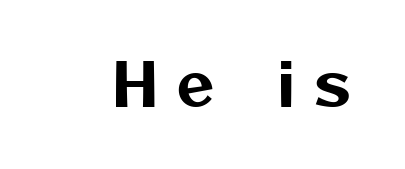
The image shows 60 px sans-serif type; set unusually wide letter spacing (+0.33 em), not underlined; medium stroke contrast and a medium x-height.
